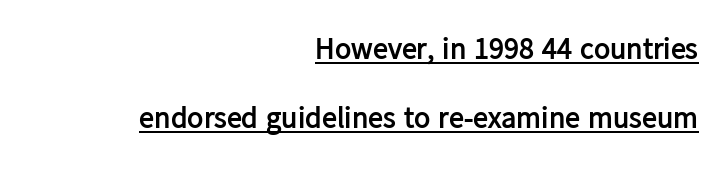
Emphasis is given by a line drawn under the lettering. Whoever set this chose breathing room over compactness in the vertical rhythm. It's the straight-up-and-down kind of type. Default kerning and tracking; the words read as compact shapes. Do the characters align in a grid? No, the font is proportional. This is sans-serif lettering, the kind often seen on screens and signage.
